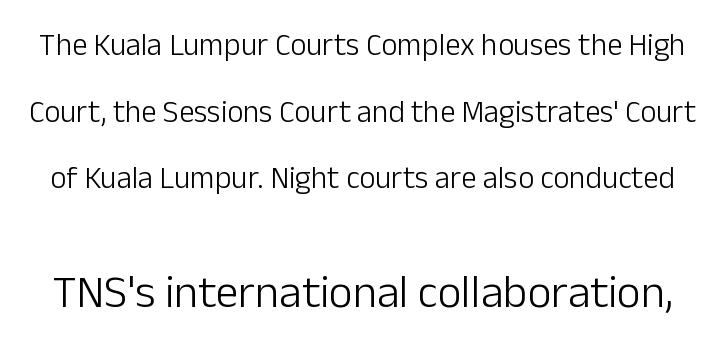
Q: Is the text bold? A: No.
Q: Is the text italic (slanted)? A: No, it is upright.
Q: Is the typeface a serif or a sans-serif typeface? A: Sans-serif.
Q: Is the text underlined? A: No.
Q: Is the spacing between letters normal or unusually wide? A: Normal.
Q: Is the spacing between lines tight, normal or loose? A: Loose.
Q: Which block of text is set in a larger size, the first (top) or the second (bottom)? A: The second (bottom) one.
Q: Width (condensed, normal, or wide)? A: Normal.
Q: Stroke contrast? A: Low.
Q: x-height? A: Medium.
Q: Monospaced? A: No.
